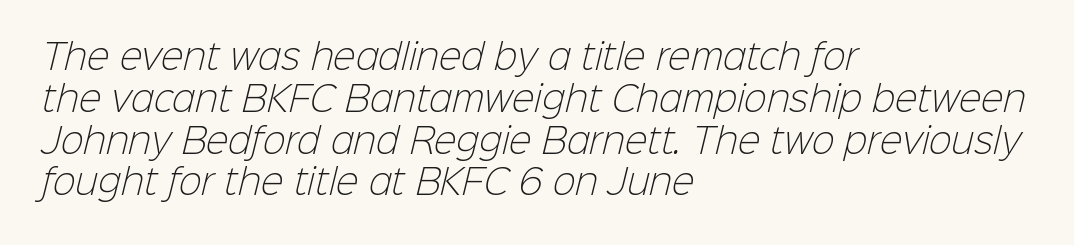
The image shows 34 px light sans-serif type; set left-aligned, line spacing 1.23x, normal letter spacing, not underlined; low stroke contrast and a medium x-height.
